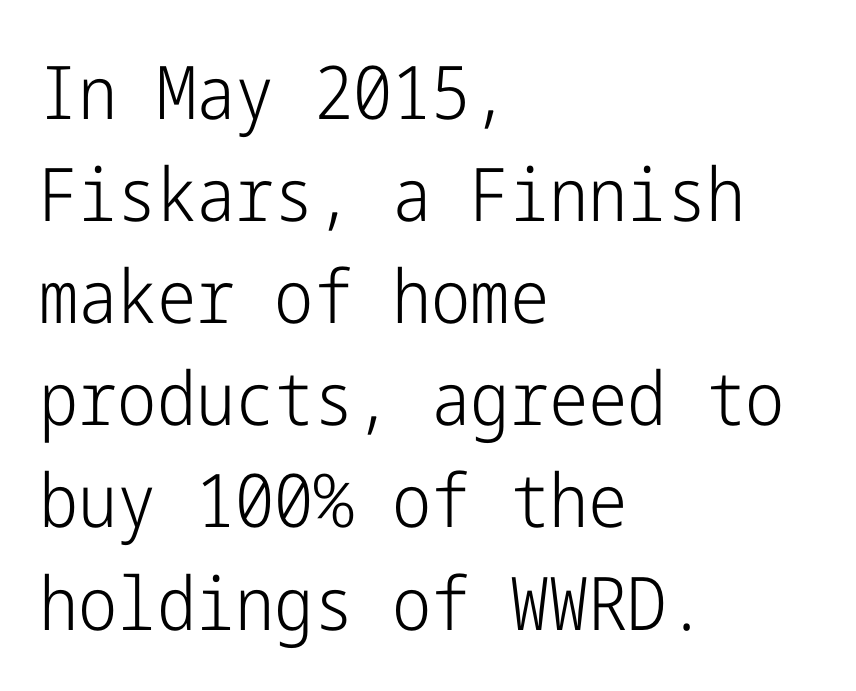
Q: Is the text bold? A: No.
Q: Is the text italic (slanted)? A: No, it is upright.
Q: Is the typeface a serif or a sans-serif typeface? A: Sans-serif.
Q: Is the text underlined? A: No.
Q: How is the paragraph aligned? A: Left-aligned.
Q: Is the spacing between letters normal or unusually wide? A: Normal.
Q: Is the spacing between lines tight, normal or loose? A: Normal.
Q: Width (condensed, normal, or wide)? A: Condensed.
Q: Stroke contrast? A: Low.
Q: x-height? A: Medium.
